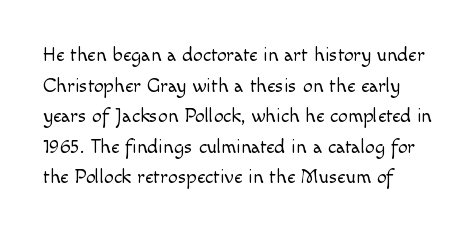
The image shows 20 px text type, upright; set left-aligned, normal line spacing (1.53x), normal letter spacing, not underlined.
